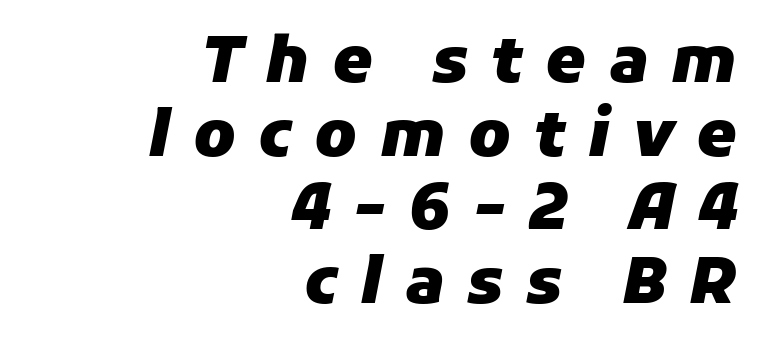
Q: Is the text bold? A: Yes.
Q: Is the text italic (slanted)? A: Yes, it leans right by about 11 degrees.
Q: Is the text underlined? A: No.
Q: How is the paragraph aligned? A: Right-aligned.
Q: Is the spacing between letters normal or unusually wide? A: Unusually wide.
Q: Is the spacing between lines tight, normal or loose? A: Tight.
Q: Width (condensed, normal, or wide)? A: Normal.
Q: Stroke contrast? A: Low.
Q: x-height? A: Medium.
Q: Monospaced? A: No.
